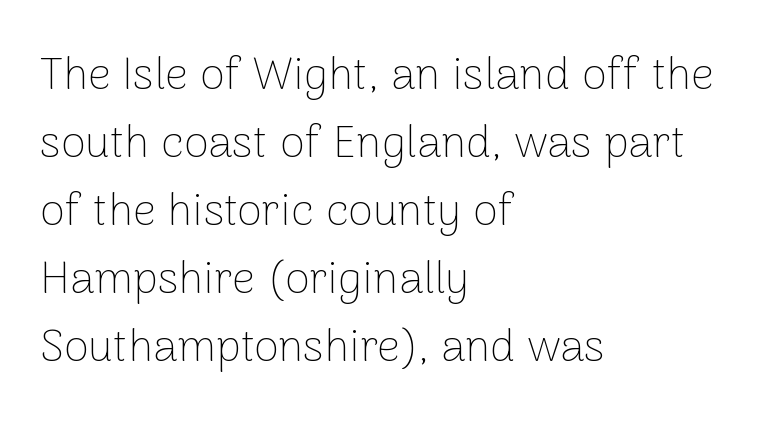
The image shows 45 px thin sans-serif type, upright; set left-aligned, normal line spacing (1.51x), normal letter spacing, not underlined; low stroke contrast and a medium x-height.
